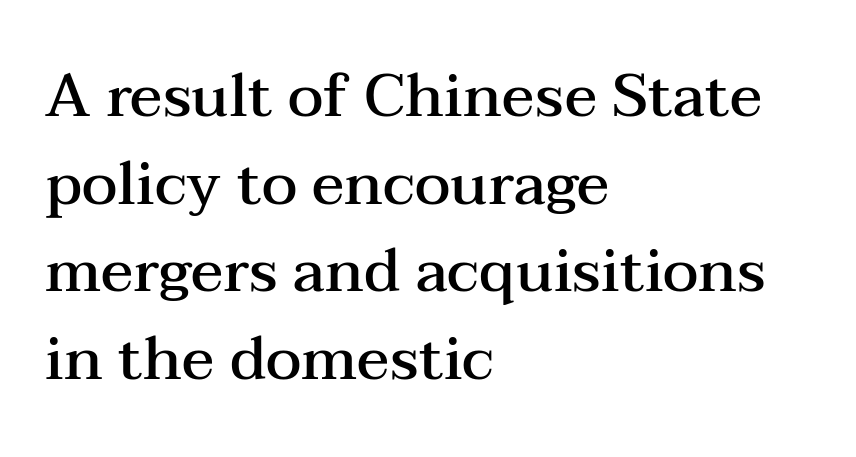
The image shows 60 px semibold, wide serif type, upright; set left-aligned, normal line spacing (1.46x), normal letter spacing, not underlined; medium stroke contrast and a medium x-height.
